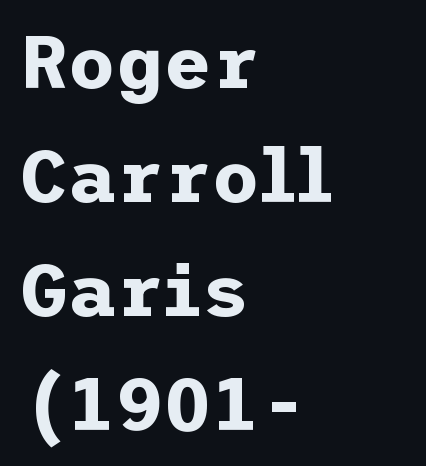
Q: Is the text bold? A: Yes.
Q: Is the text italic (slanted)? A: No, it is upright.
Q: Is the typeface a serif or a sans-serif typeface? A: Sans-serif.
Q: Is the text underlined? A: No.
Q: How is the paragraph aligned? A: Left-aligned.
Q: Is the spacing between letters normal or unusually wide? A: Normal.
Q: Is the spacing between lines tight, normal or loose? A: Normal.
Q: Width (condensed, normal, or wide)? A: Normal.
Q: Stroke contrast? A: Low.
Q: x-height? A: Medium.
